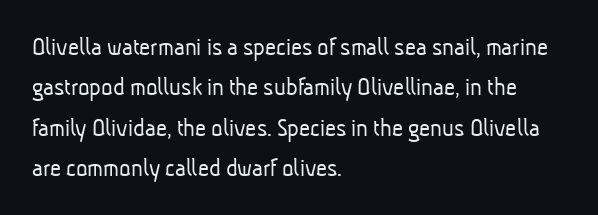
{"bold": "no", "underline": "no", "align": "left", "line_spacing": "normal", "line_spacing_ratio": 1.5, "letter_spacing": "normal", "letter_spacing_em": 0.0, "glyph_px": 27}
